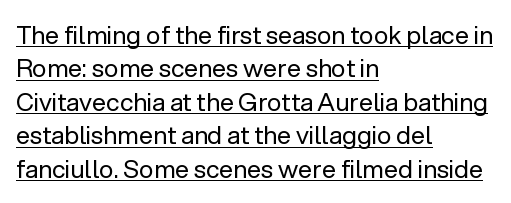
Casual observation: everything's shoved over to the left. Between one letter and the next there's only the usual sliver of space. Underlining? Definitely there. This is the regular roman posture of the typeface.
